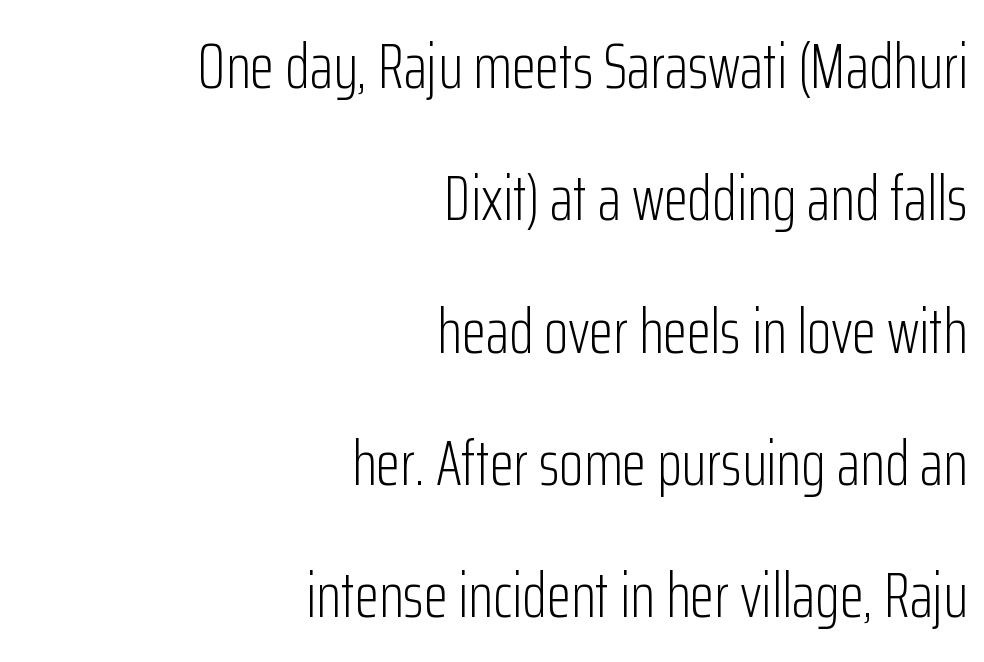
{"serif": "no", "italic": "no", "bold": "no", "weight": "light", "width": "condensed", "stroke_contrast": "low", "x_height": "medium", "monospaced": "no", "underline": "no", "align": "right", "line_spacing": "loose", "line_spacing_ratio": 2.1, "letter_spacing": "normal", "letter_spacing_em": 0.0, "glyph_px": 63}
